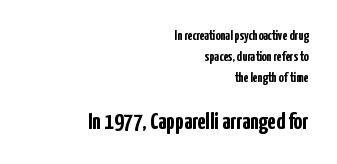
Q: Is the text bold? A: Yes.
Q: Is the text italic (slanted)? A: No, it is upright.
Q: Is the text underlined? A: No.
Q: How is the paragraph aligned? A: Right-aligned.
Q: Is the spacing between letters normal or unusually wide? A: Normal.
Q: Is the spacing between lines tight, normal or loose? A: Normal.
Q: Which block of text is set in a larger size, the first (top) or the second (bottom)? A: The second (bottom) one.
